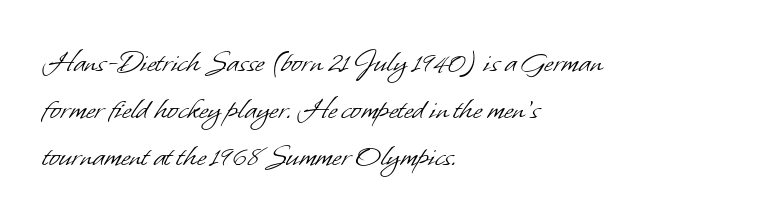
The image shows 32 px light sans-serif type; set left-aligned, normal line spacing (1.47x), normal letter spacing, not underlined; low stroke contrast and a small x-height.
